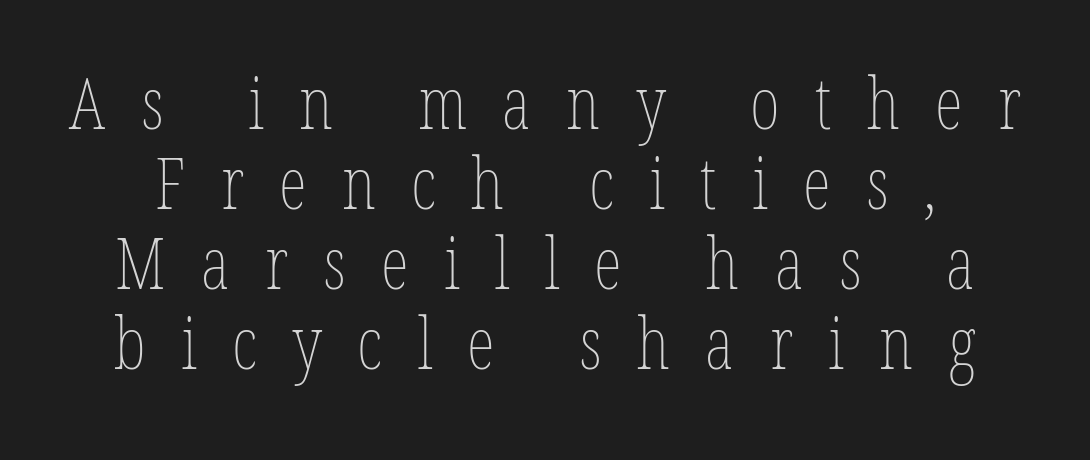
Q: Is the text bold? A: No.
Q: Is the text italic (slanted)? A: No, it is upright.
Q: Is the text underlined? A: No.
Q: Is the spacing between letters normal or unusually wide? A: Unusually wide.
Q: Is the spacing between lines tight, normal or loose? A: Tight.
Q: Width (condensed, normal, or wide)? A: Condensed.
Q: Stroke contrast? A: Low.
Q: x-height? A: Medium.
Q: Monospaced? A: No.
